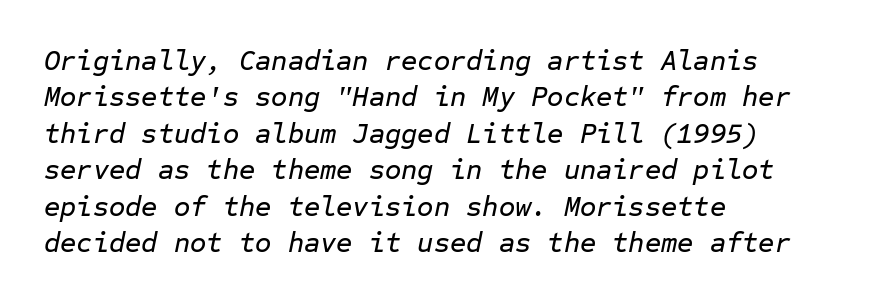
The letters are slanted; this is an italic face. Each letter, wide or thin by design, is forced into the same width here. Compared with a centered layout, this one pins lines to the left instead. Nothing unusual about the tracking: characters are spaced as the font intends. No word sits above an underline.
